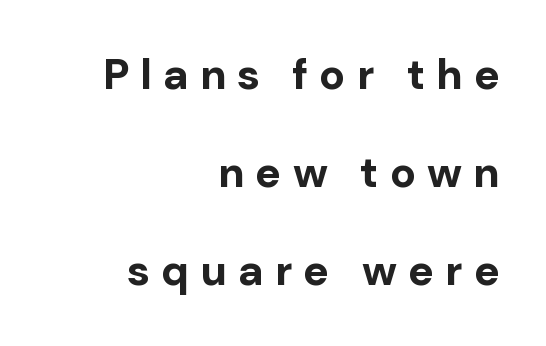
{"serif": "no", "italic": "no", "bold": "yes", "weight": "bold", "width": "normal", "stroke_contrast": "low", "x_height": "medium", "monospaced": "no", "underline": "no", "align": "right", "line_spacing": "loose", "line_spacing_ratio": 2.28, "letter_spacing": "wide", "letter_spacing_em": 0.26, "glyph_px": 43}
